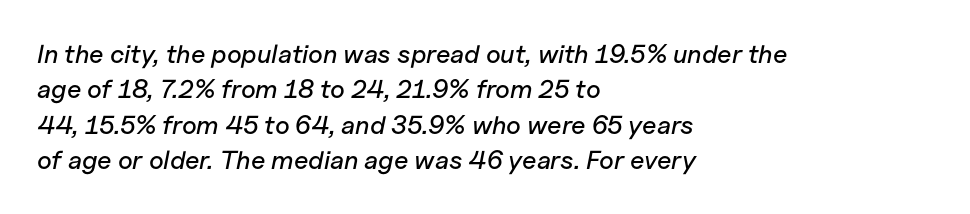
Q: Is the text italic (slanted)? A: Yes, it leans right by about 11 degrees.
Q: Is the text underlined? A: No.
Q: How is the paragraph aligned? A: Left-aligned.
Q: Is the spacing between letters normal or unusually wide? A: Normal.
Q: Is the spacing between lines tight, normal or loose? A: Normal.
